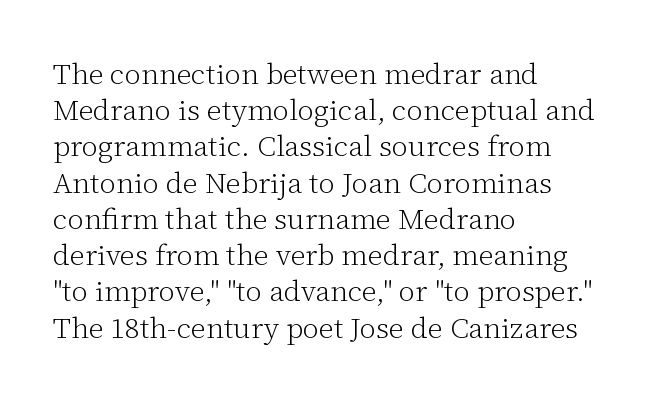
Casual observation: everything's shoved over to the left. Caption: standard tracking, unaltered. Is the type heavy? It reads as light-to-regular instead. The typography opts for an upright posture over an oblique one. The typeface chosen for these lines features serifs. The leading is moderate, giving the passage an even texture.
